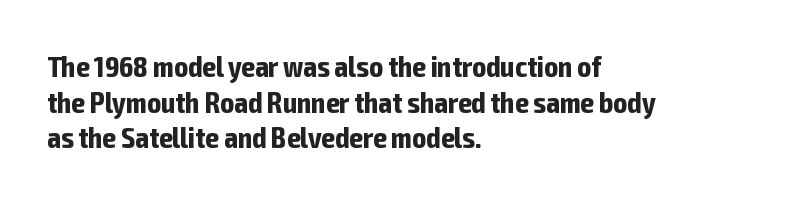
{"serif": "no", "italic": "no", "bold": "yes", "weight": "bold", "width": "condensed", "stroke_contrast": "low", "x_height": "medium", "monospaced": "no", "underline": "no", "align": "left", "line_spacing_ratio": 1.23, "letter_spacing": "normal", "letter_spacing_em": 0.0, "glyph_px": 29}
